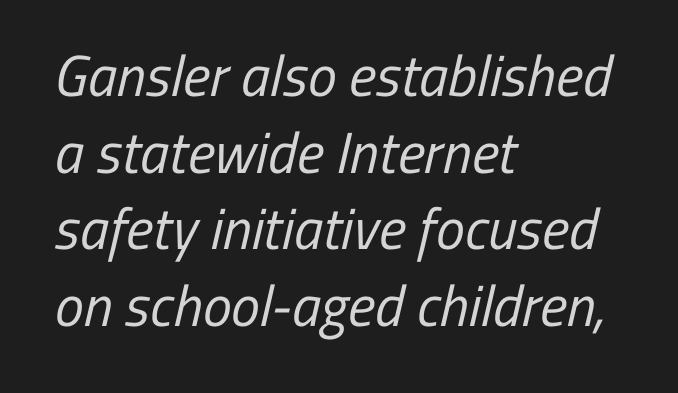
The image shows 58 px regular-weight, condensed sans-serif type; set left-aligned, normal line spacing (1.32x), normal letter spacing, not underlined; low stroke contrast and a medium x-height.
